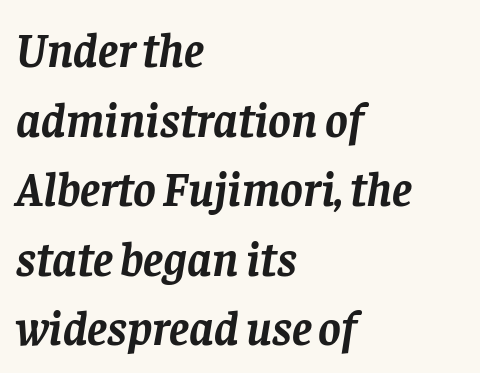
Q: Is the text bold? A: Yes.
Q: Is the text italic (slanted)? A: Yes, it leans right by about 8 degrees.
Q: Is the typeface a serif or a sans-serif typeface? A: Serif.
Q: Is the text underlined? A: No.
Q: How is the paragraph aligned? A: Left-aligned.
Q: Is the spacing between letters normal or unusually wide? A: Normal.
Q: Is the spacing between lines tight, normal or loose? A: Normal.
Q: Width (condensed, normal, or wide)? A: Normal.
Q: Stroke contrast? A: Low.
Q: x-height? A: Large.
Q: Monospaced? A: No.
